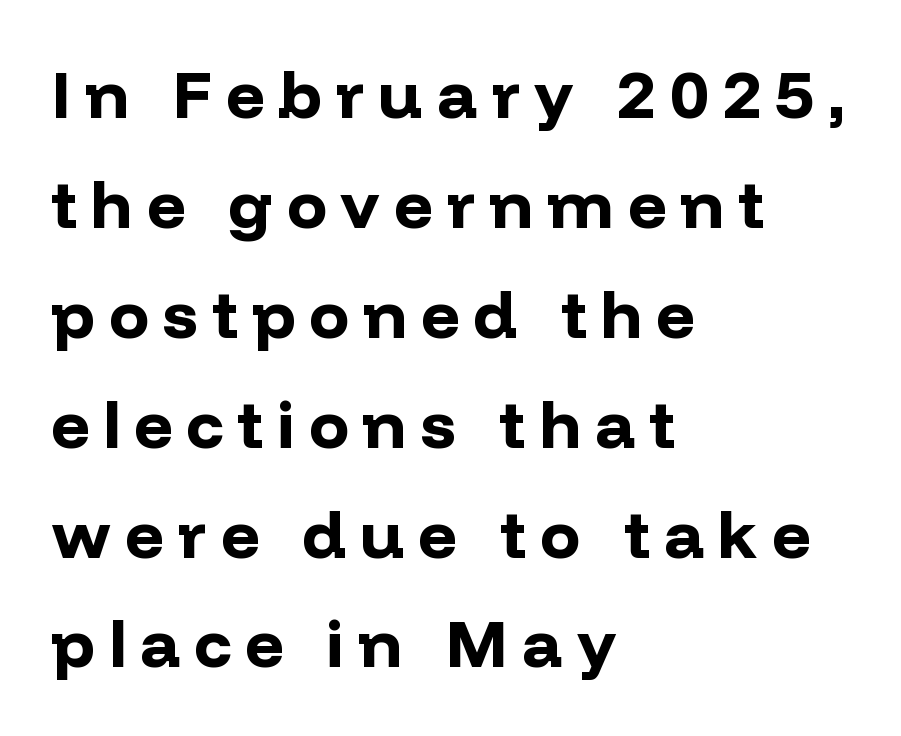
{"serif": "no", "italic": "no", "bold": "yes", "weight": "bold", "width": "normal", "stroke_contrast": "low", "x_height": "medium", "monospaced": "no", "underline": "no", "align": "left", "line_spacing": "normal", "line_spacing_ratio": 1.64, "letter_spacing": "wide", "letter_spacing_em": 0.21, "glyph_px": 67}
